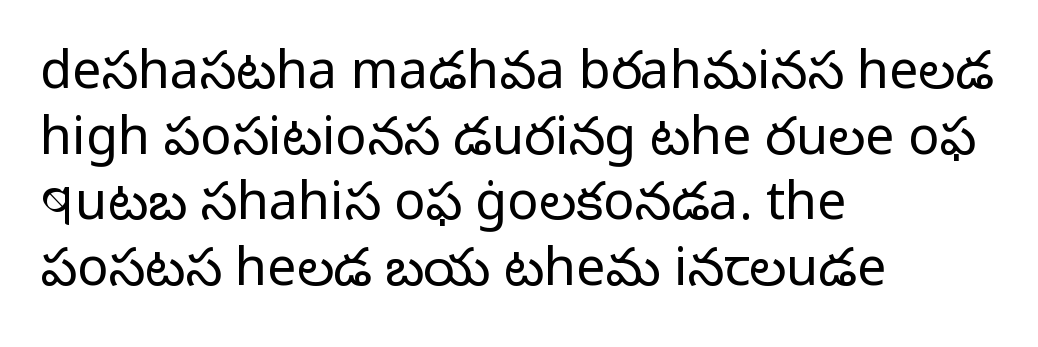
Q: Is the text bold? A: No.
Q: Is the text italic (slanted)? A: No, it is upright.
Q: Is the typeface a serif or a sans-serif typeface? A: Sans-serif.
Q: Is the text underlined? A: No.
Q: How is the paragraph aligned? A: Left-aligned.
Q: Is the spacing between letters normal or unusually wide? A: Normal.
Q: Is the spacing between lines tight, normal or loose? A: Normal.
Q: Width (condensed, normal, or wide)? A: Normal.
Q: Stroke contrast? A: Low.
Q: x-height? A: Medium.
Q: Monospaced? A: No.
